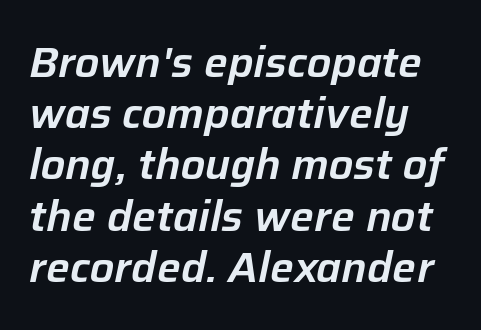
Q: Is the text italic (slanted)? A: Yes, it leans right by about 12 degrees.
Q: Is the text underlined? A: No.
Q: Is the spacing between letters normal or unusually wide? A: Normal.
Q: Width (condensed, normal, or wide)? A: Normal.
Q: Stroke contrast? A: Low.
Q: x-height? A: Medium.
Q: Monospaced? A: No.
